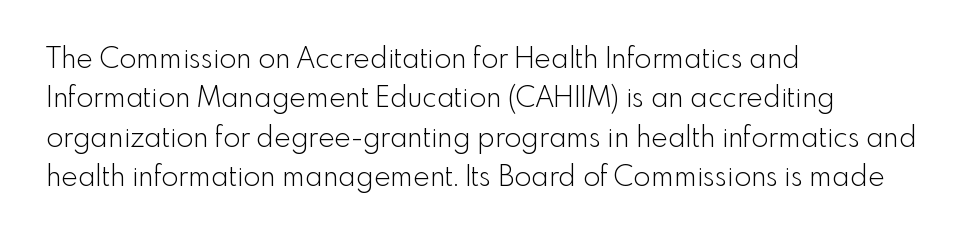
The image shows 28 px light sans-serif type, upright; set left-aligned, normal line spacing (1.41x), normal letter spacing, not underlined; a small x-height.
